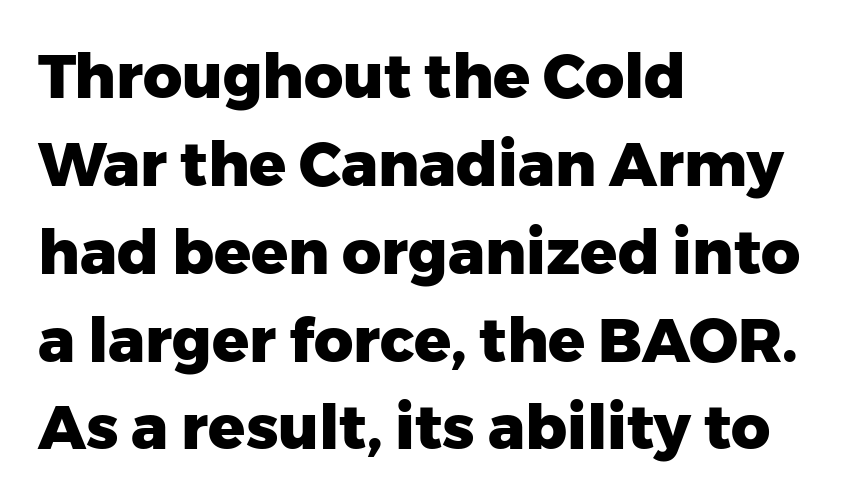
Glance below the letters and you will spot only blank space. Successive baselines arrive at the customary interval. Spacing verdict: proportional, widths tailored to each character. What kind of face is this? One without serifs — a sans. The rendering anchors every line to the left-hand side. Words appear dense and cohesive because spacing is normal.
